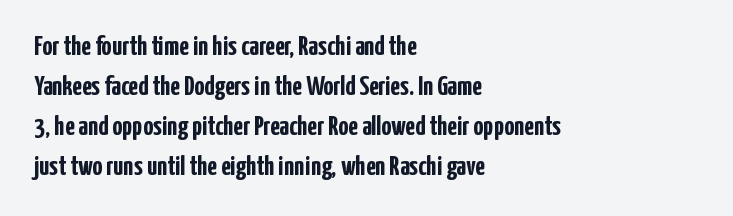
{"serif": "no", "italic": "no", "bold": "yes", "weight": "semibold", "width": "condensed", "stroke_contrast": "low", "x_height": "medium", "monospaced": "no", "underline": "no", "align": "left", "line_spacing": "normal", "line_spacing_ratio": 1.43, "letter_spacing": "normal", "letter_spacing_em": 0.0, "glyph_px": 28}
